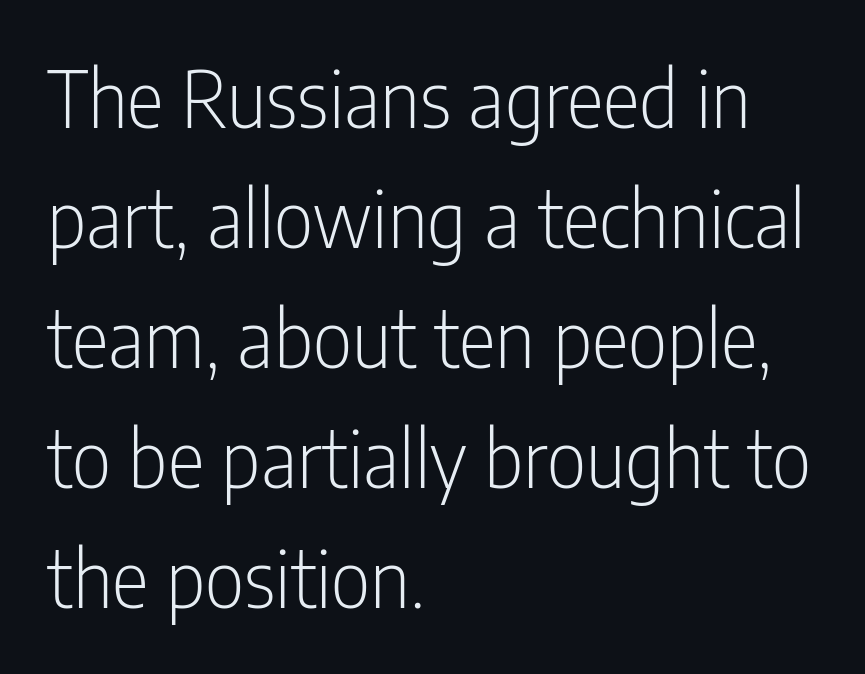
{"serif": "no", "italic": "no", "bold": "no", "weight": "light", "width": "condensed", "stroke_contrast": "low", "x_height": "medium", "monospaced": "no", "underline": "no", "align": "left", "line_spacing": "normal", "line_spacing_ratio": 1.54, "letter_spacing": "normal", "letter_spacing_em": 0.0, "glyph_px": 78}
